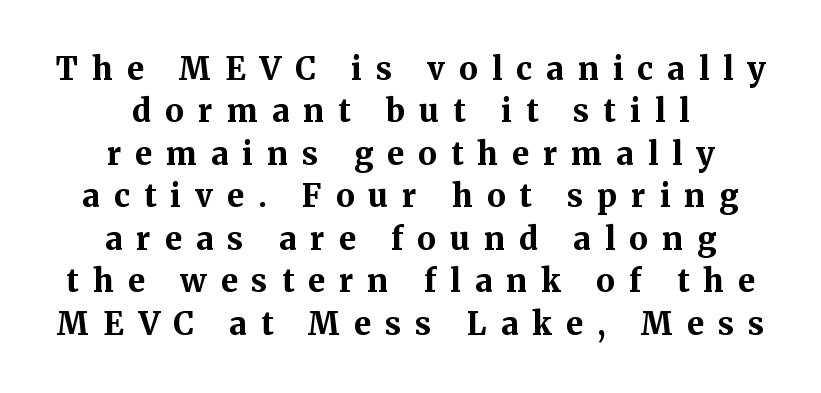
The image shows 31 px bold serif type, upright; set centered, normal line spacing (1.37x), unusually wide letter spacing (+0.46 em), not underlined; medium stroke contrast and a medium x-height.
